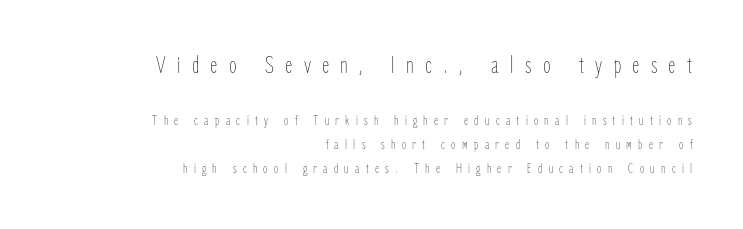
Q: Is the text bold? A: No.
Q: Is the text italic (slanted)? A: No, it is upright.
Q: Is the text underlined? A: No.
Q: How is the paragraph aligned? A: Right-aligned.
Q: Is the spacing between letters normal or unusually wide? A: Unusually wide.
Q: Is the spacing between lines tight, normal or loose? A: Normal.
Q: Which block of text is set in a larger size, the first (top) or the second (bottom)? A: The first (top) one.
